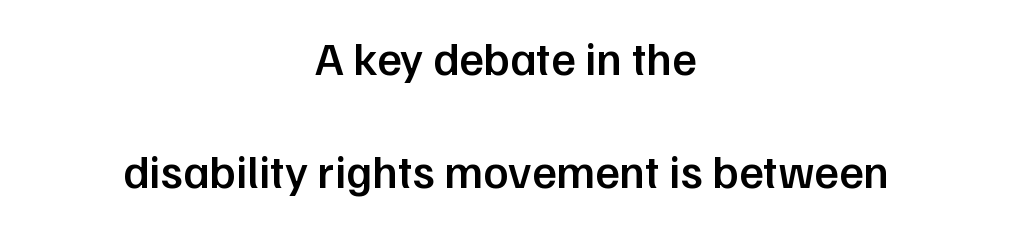
Check where the strokes stop: nothing finishes them off — pure sans. The typography opts for an upright posture over an oblique one. Every letter is mildly thick-stroked: semibold rather than bold. These lines keep a tight, regular rhythm from letter to letter. The paragraph shown floats in the horizontal middle.
